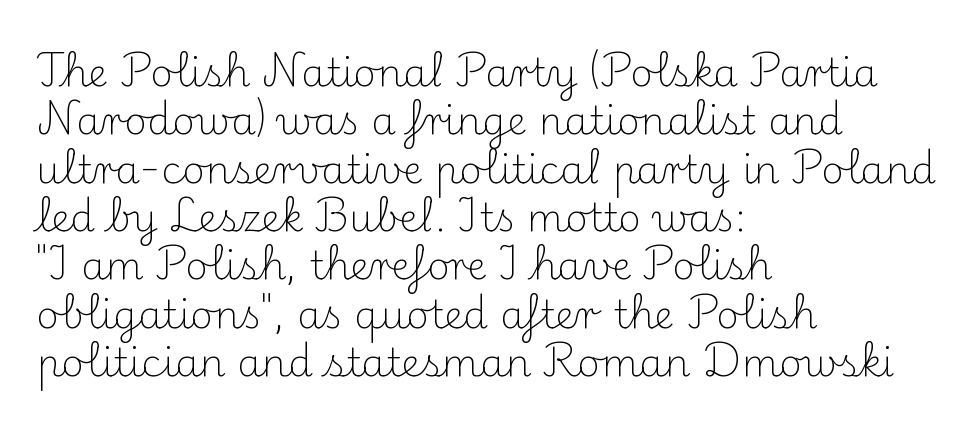
The image shows 39 px light serif type, upright; set left-aligned, line spacing 1.24x, normal letter spacing, not underlined; medium stroke contrast and a small x-height.
